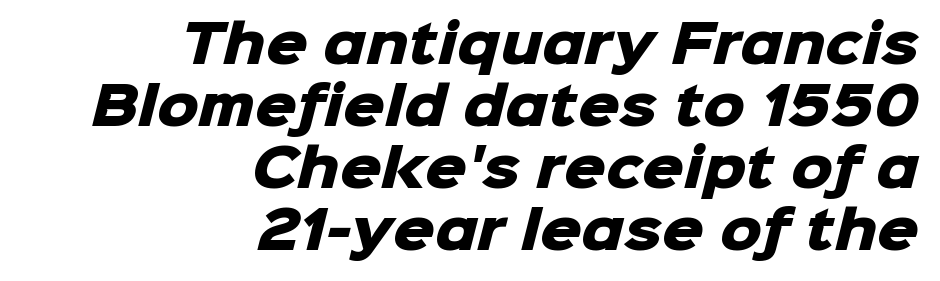
No feet cap the strokes, marking this as sans-serif type. These lines keep a tight, regular rhythm from letter to letter. The passage is arranged like a letterhead date or caption credit — flush right. Bare-footed words on every line.
